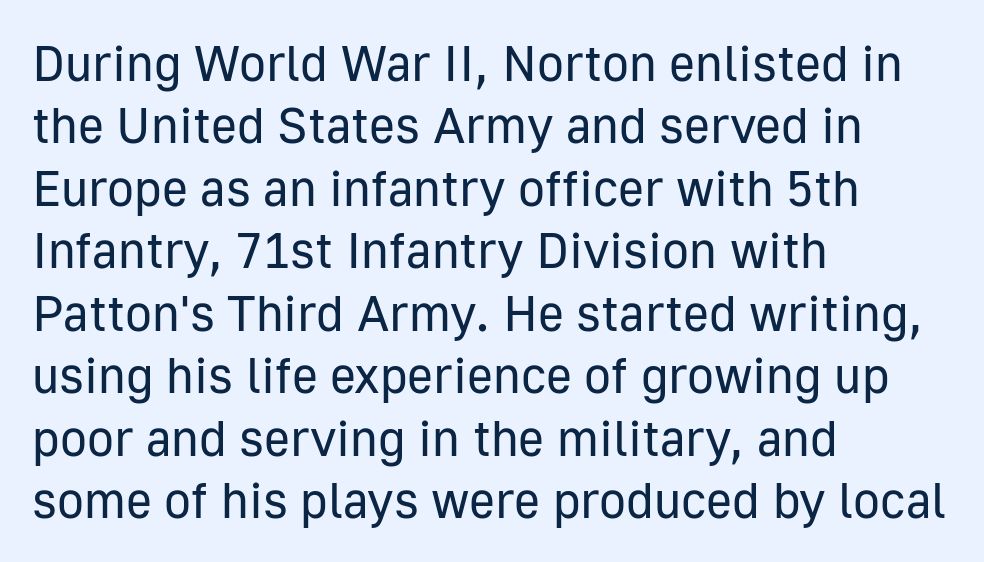
{"serif": "no", "italic": "no", "bold": "no", "weight": "regular", "width": "normal", "stroke_contrast": "low", "x_height": "medium", "monospaced": "no", "underline": "no", "align": "left", "line_spacing": "normal", "line_spacing_ratio": 1.25, "letter_spacing": "normal", "letter_spacing_em": 0.0, "glyph_px": 50}
